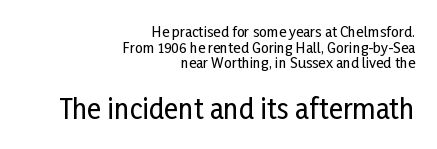
Bare-footed words on every line. The block of text is dense from top to bottom, with scant space between rows. Each word holds together tightly as a unit, with standard inter-letter gaps. The setting favours the right margin, as signatures and pull-quotes sometimes do. Scale increases going downward across the two blocks. Ordinary non-slanted type is in use.
